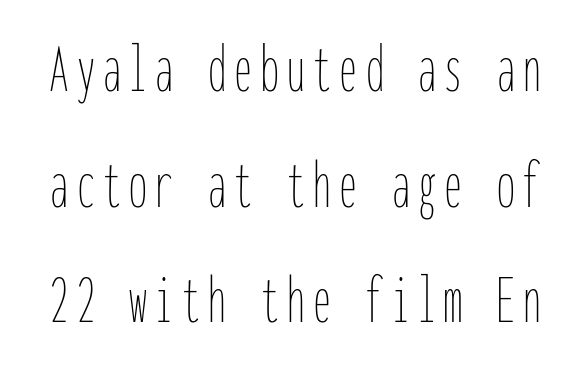
Q: Is the text bold? A: No.
Q: Is the text italic (slanted)? A: No, it is upright.
Q: Is the text underlined? A: No.
Q: Is the spacing between lines tight, normal or loose? A: Normal.
Q: Width (condensed, normal, or wide)? A: Condensed.
Q: Stroke contrast? A: Low.
Q: x-height? A: Medium.
Q: Monospaced? A: Yes.
